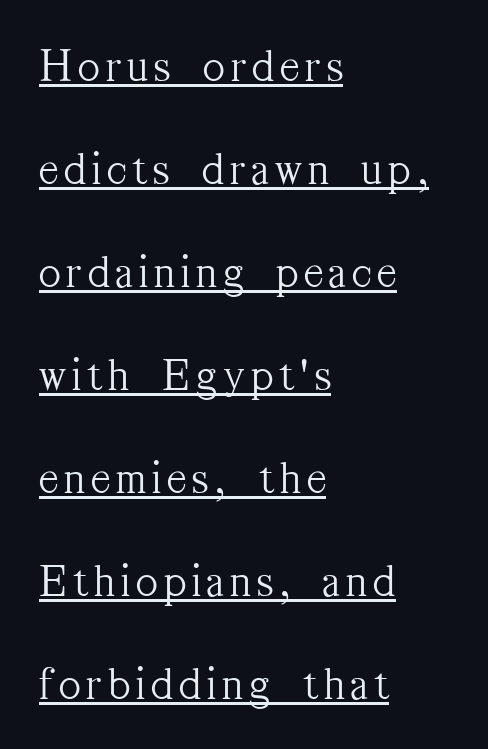
Glance below the letters and you will spot a drawn line. Rendered with straight, roman letterforms. In terms of leading, this rendering errs on the spacious side. This sample is left-justified, so line endings fall wherever the words run out. To sum up the face: it has serifs. Varying glyph widths throughout — classic text-font behaviour.
